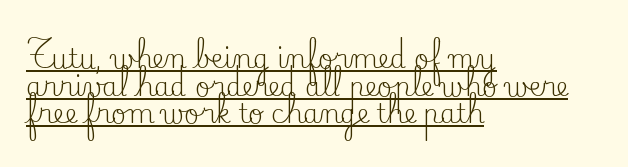
Q: Is the text bold? A: No.
Q: Is the text italic (slanted)? A: No, it is upright.
Q: Is the text underlined? A: Yes.
Q: How is the paragraph aligned? A: Left-aligned.
Q: Is the spacing between letters normal or unusually wide? A: Normal.
Q: Is the spacing between lines tight, normal or loose? A: Tight.
